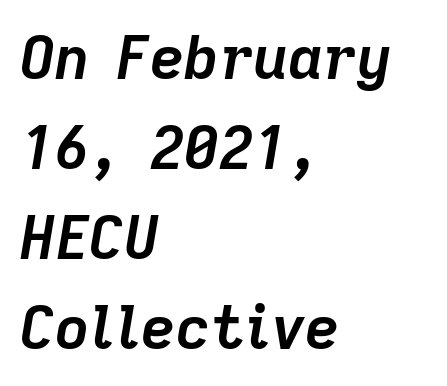
The image shows 60 px semibold type, italic (leaning right); set left-aligned, normal line spacing (1.5x), normal letter spacing, not underlined; low stroke contrast and a medium x-height.
